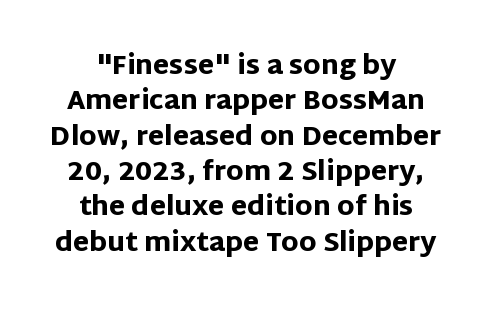
Unlike italic type, these characters show no tilt at all. Each row of text sits above clean, open space. Tracking here is standard; glyphs follow each other at the usual distance. Stroke thickness is high; the sample reads as a true bold. Notice how the passage keeps no hard edge, just a central spine.
